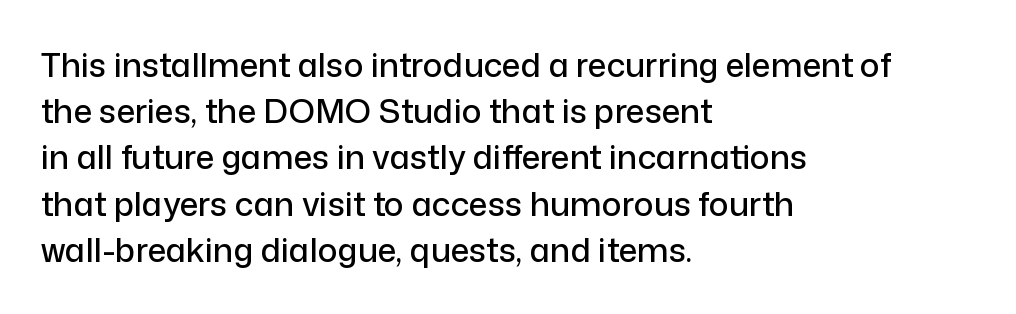
{"serif": "no", "italic": "no", "width": "normal", "stroke_contrast": "low", "x_height": "medium", "monospaced": "no", "underline": "no", "align": "left", "line_spacing": "normal", "line_spacing_ratio": 1.4, "letter_spacing": "normal", "letter_spacing_em": 0.0, "glyph_px": 33}
